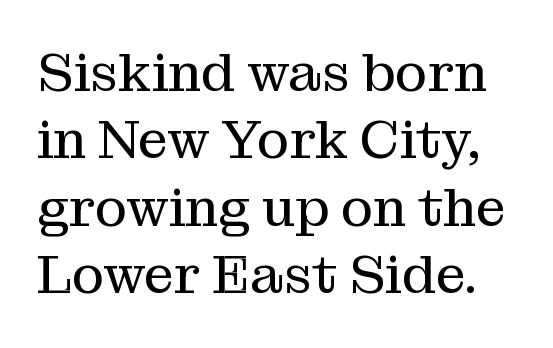
Q: Is the text bold? A: No.
Q: Is the text italic (slanted)? A: No, it is upright.
Q: Is the typeface a serif or a sans-serif typeface? A: Serif.
Q: Is the text underlined? A: No.
Q: Is the spacing between letters normal or unusually wide? A: Normal.
Q: Is the spacing between lines tight, normal or loose? A: Normal.
Q: Width (condensed, normal, or wide)? A: Normal.
Q: Stroke contrast? A: Medium.
Q: x-height? A: Medium.
Q: Monospaced? A: No.
